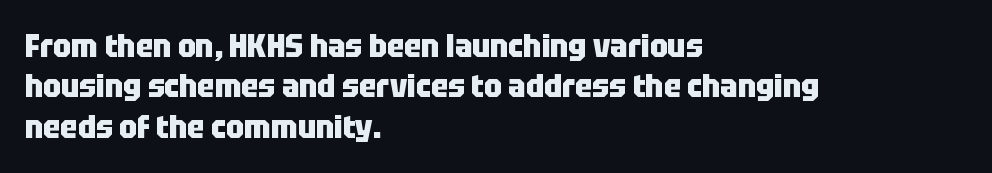
{"serif": "no", "italic": "no", "bold": "yes", "weight": "heavy", "width": "condensed", "stroke_contrast": "low", "x_height": "large", "monospaced": "no", "underline": "no", "align": "left", "line_spacing": "normal", "line_spacing_ratio": 1.26, "letter_spacing": "normal", "letter_spacing_em": 0.0, "glyph_px": 32}
